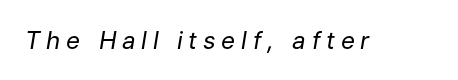
The image shows 24 px text type, italic (leaning right); set unusually wide letter spacing (+0.24 em), not underlined.
